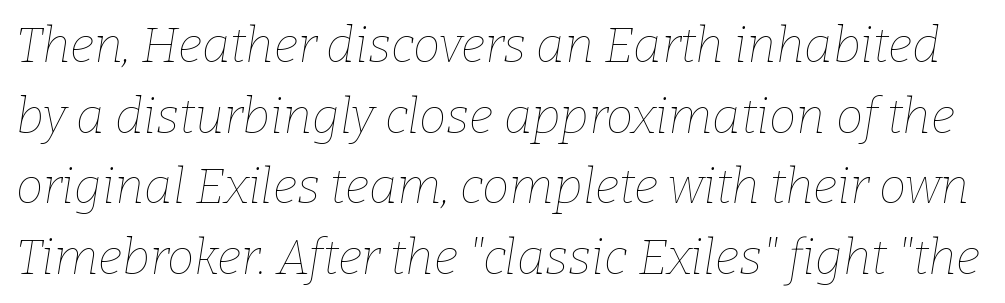
{"italic": "yes", "lean": "right", "slant_degrees": 9, "bold": "no", "weight": "thin", "width": "normal", "stroke_contrast": "low", "x_height": "medium", "monospaced": "no", "underline": "no", "line_spacing": "normal", "line_spacing_ratio": 1.44, "letter_spacing": "normal", "letter_spacing_em": 0.0, "glyph_px": 49}
